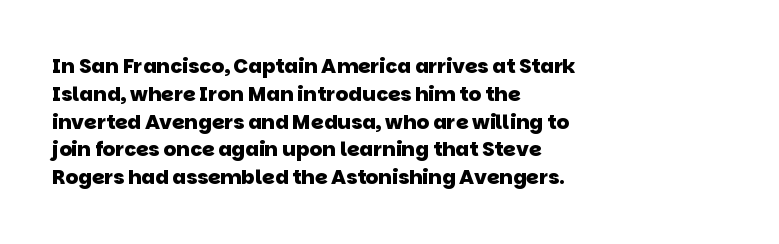
The image shows 20 px bold type; set left-aligned, normal line spacing (1.39x), normal letter spacing, not underlined.
